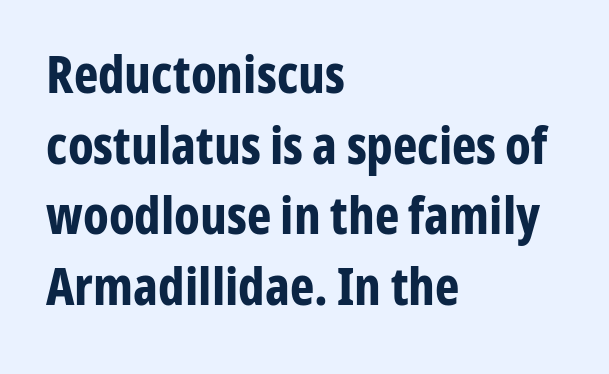
{"serif": "no", "italic": "no", "bold": "yes", "weight": "bold", "width": "condensed", "stroke_contrast": "low", "x_height": "medium", "monospaced": "no", "underline": "no", "align": "left", "line_spacing": "normal", "line_spacing_ratio": 1.36, "letter_spacing": "normal", "letter_spacing_em": 0.0, "glyph_px": 52}
